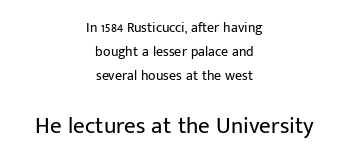
{"italic": "no", "bold": "no", "underline": "no", "align": "center", "line_spacing_ratio": 1.73, "letter_spacing": "normal", "letter_spacing_em": 0.0, "larger_block": "second", "size_ratio": 1.64, "glyph_px": 23}
